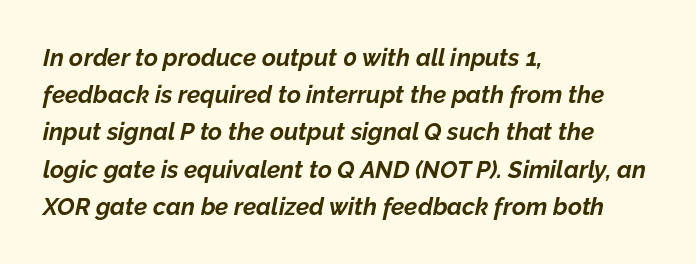
{"italic": "yes", "lean": "right", "slant_degrees": 12, "bold": "yes", "underline": "no", "align": "left", "line_spacing": "normal", "line_spacing_ratio": 1.55, "letter_spacing": "normal", "letter_spacing_em": 0.0, "glyph_px": 24}
